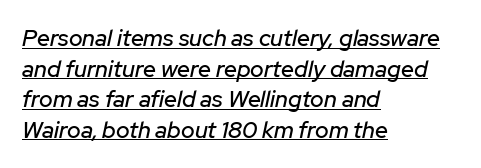
{"italic": "yes", "lean": "right", "slant_degrees": 12, "underline": "yes", "align": "left", "line_spacing": "normal", "line_spacing_ratio": 1.33, "letter_spacing": "normal", "letter_spacing_em": 0.0, "glyph_px": 23}
